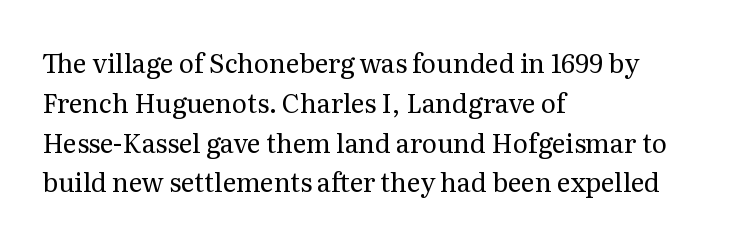
Q: Is the text bold? A: No.
Q: Is the text italic (slanted)? A: No, it is upright.
Q: Is the text underlined? A: No.
Q: How is the paragraph aligned? A: Left-aligned.
Q: Is the spacing between letters normal or unusually wide? A: Normal.
Q: Is the spacing between lines tight, normal or loose? A: Normal.
